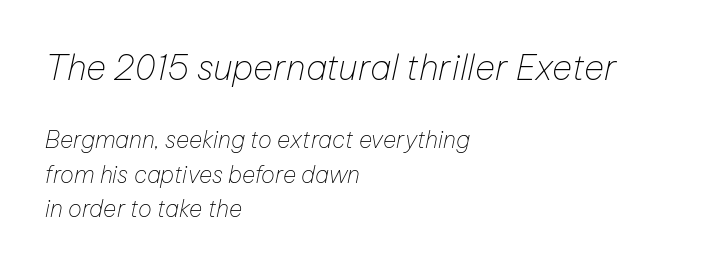
Q: Is the text bold? A: No.
Q: Is the text italic (slanted)? A: Yes, it leans right by about 12 degrees.
Q: Is the text underlined? A: No.
Q: How is the paragraph aligned? A: Left-aligned.
Q: Is the spacing between letters normal or unusually wide? A: Normal.
Q: Is the spacing between lines tight, normal or loose? A: Normal.
Q: Which block of text is set in a larger size, the first (top) or the second (bottom)? A: The first (top) one.
Q: Width (condensed, normal, or wide)? A: Normal.
Q: Stroke contrast? A: Low.
Q: x-height? A: Medium.
Q: Monospaced? A: No.
